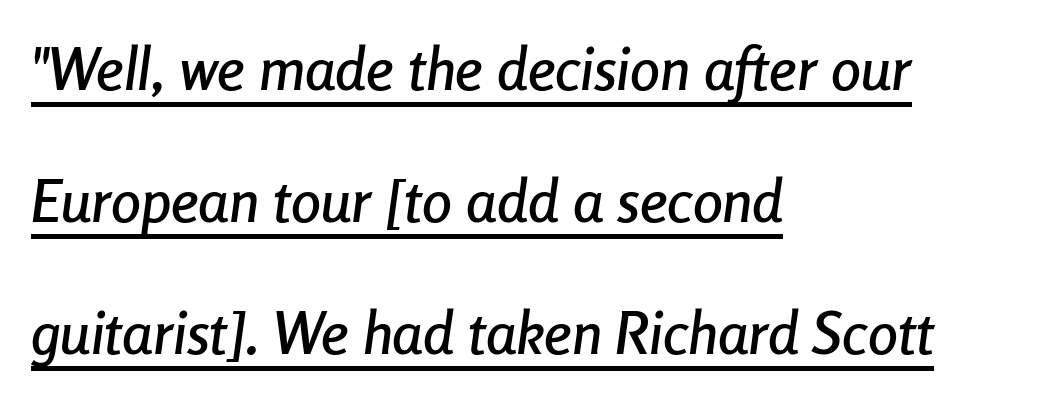
Q: Is the text italic (slanted)? A: Yes, it leans right by about 8 degrees.
Q: Is the text underlined? A: Yes.
Q: How is the paragraph aligned? A: Left-aligned.
Q: Is the spacing between letters normal or unusually wide? A: Normal.
Q: Is the spacing between lines tight, normal or loose? A: Loose.
Q: Width (condensed, normal, or wide)? A: Condensed.
Q: Stroke contrast? A: Low.
Q: x-height? A: Medium.
Q: Monospaced? A: No.
